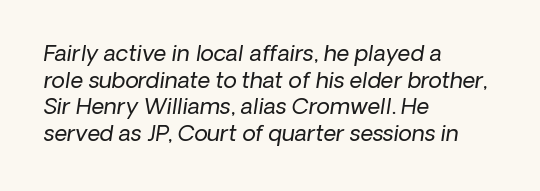
Is the stroke heavy? The answer is a plain regular-or-lighter. Any mark beneath the type? The region is blank. The face used here is rendered with its standard letterfit. Leftover space on each line is placed entirely after the last word.
